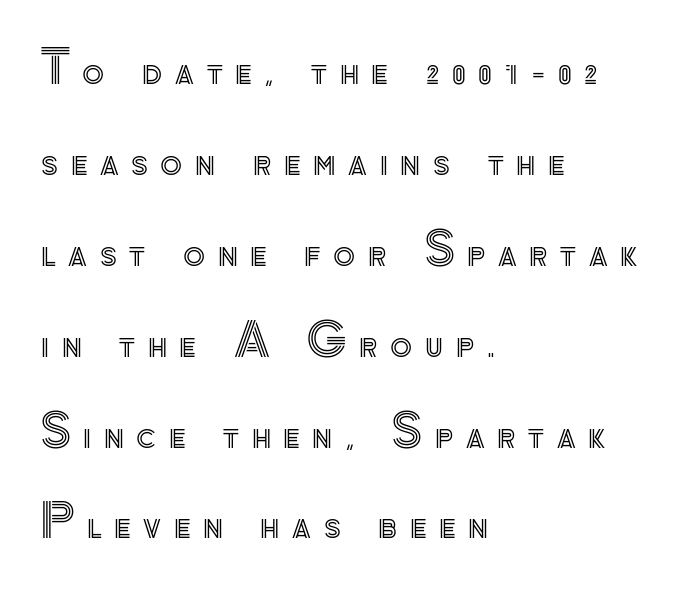
The text block is weighted toward the left margin, trailing off unevenly rightward. This sample trades compactness for vertical openness between lines. Posture: straight, roman, zero tilt. The string is rendered with underlining switched off. Is this a fixed-width face? No — the glyphs have proportional, varying widths. Tracking here is generous; glyphs stand well apart from one another.
